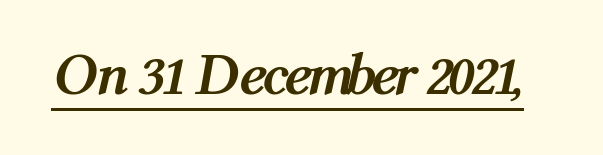
Q: Is the text bold? A: Yes.
Q: Is the text italic (slanted)? A: Yes, it leans right by about 12 degrees.
Q: Is the text underlined? A: Yes.
Q: Is the spacing between letters normal or unusually wide? A: Normal.
Q: Width (condensed, normal, or wide)? A: Condensed.
Q: Stroke contrast? A: Medium.
Q: x-height? A: Medium.
Q: Monospaced? A: No.
